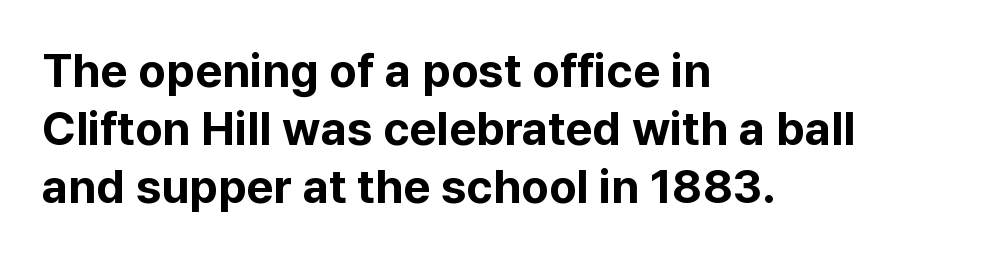
Q: Is the text bold? A: Yes.
Q: Is the text italic (slanted)? A: No, it is upright.
Q: Is the typeface a serif or a sans-serif typeface? A: Sans-serif.
Q: Is the text underlined? A: No.
Q: How is the paragraph aligned? A: Left-aligned.
Q: Is the spacing between letters normal or unusually wide? A: Normal.
Q: Width (condensed, normal, or wide)? A: Normal.
Q: Stroke contrast? A: Low.
Q: x-height? A: Medium.
Q: Monospaced? A: No.
